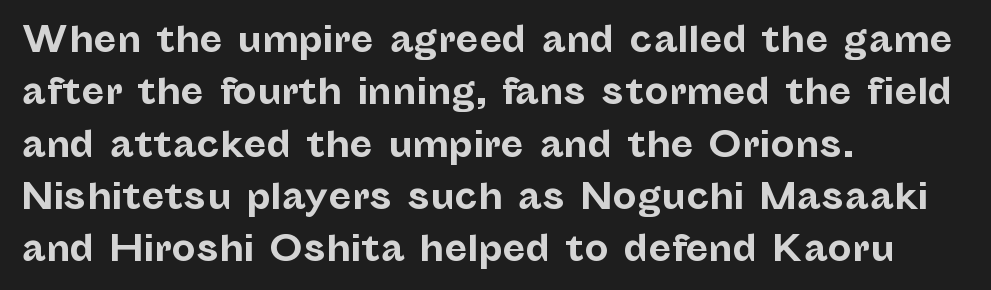
{"serif": "no", "italic": "no", "bold": "yes", "weight": "bold", "width": "normal", "stroke_contrast": "low", "x_height": "medium", "monospaced": "no", "underline": "no", "align": "left", "line_spacing": "normal", "line_spacing_ratio": 1.54, "letter_spacing": "normal", "letter_spacing_em": 0.0, "glyph_px": 34}
